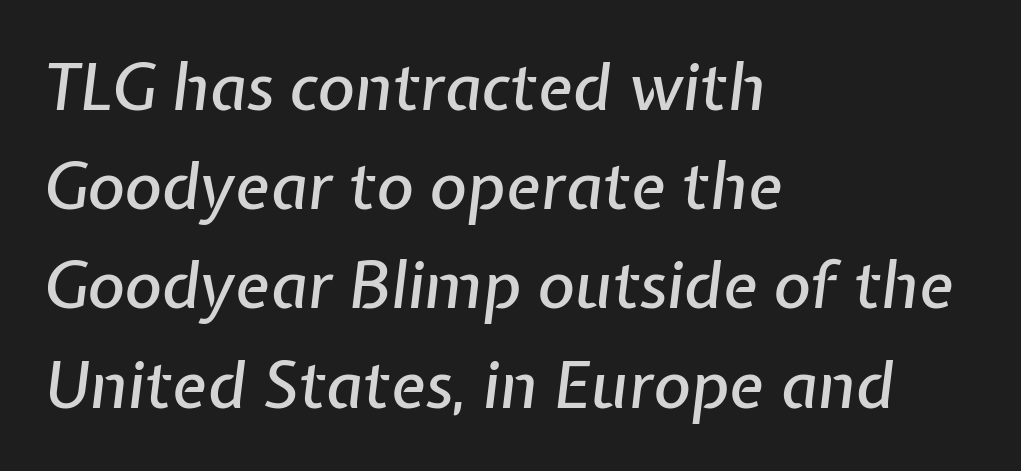
{"italic": "yes", "lean": "right", "slant_degrees": 7, "width": "normal", "stroke_contrast": "low", "x_height": "medium", "monospaced": "no", "underline": "no", "align": "left", "line_spacing": "normal", "line_spacing_ratio": 1.55, "letter_spacing": "normal", "letter_spacing_em": 0.0, "glyph_px": 64}
